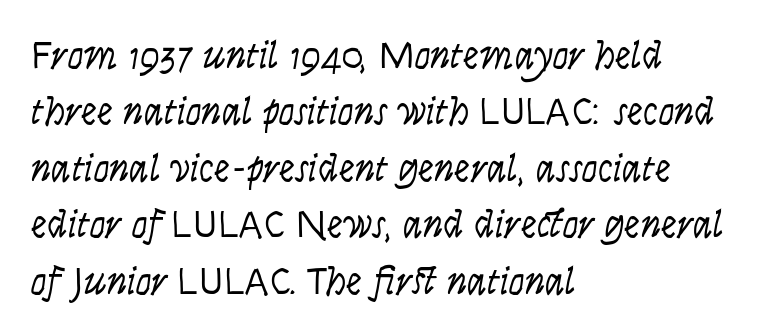
Q: Is the text bold? A: No.
Q: Is the text italic (slanted)? A: Yes.
Q: Is the typeface a serif or a sans-serif typeface? A: Sans-serif.
Q: Is the text underlined? A: No.
Q: How is the paragraph aligned? A: Left-aligned.
Q: Is the spacing between letters normal or unusually wide? A: Normal.
Q: Is the spacing between lines tight, normal or loose? A: Normal.
Q: Width (condensed, normal, or wide)? A: Condensed.
Q: Stroke contrast? A: Low.
Q: x-height? A: Large.
Q: Monospaced? A: No.
